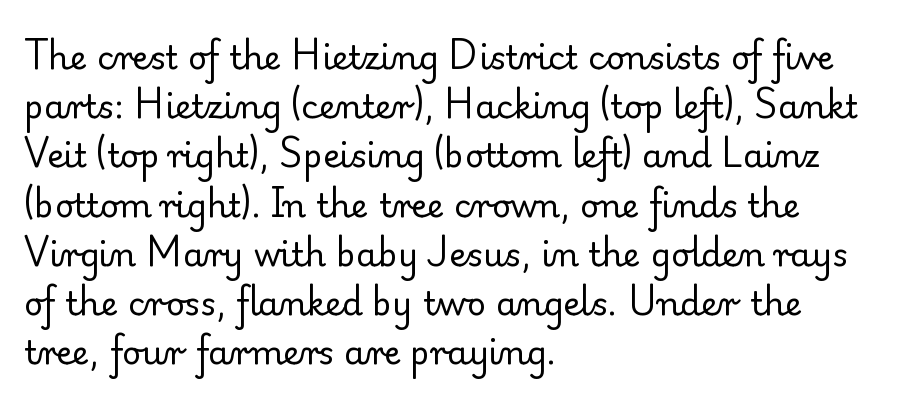
The image shows 33 px regular-weight serif type, upright; set left-aligned, normal line spacing (1.49x), normal letter spacing, not underlined; low stroke contrast and a small x-height.
